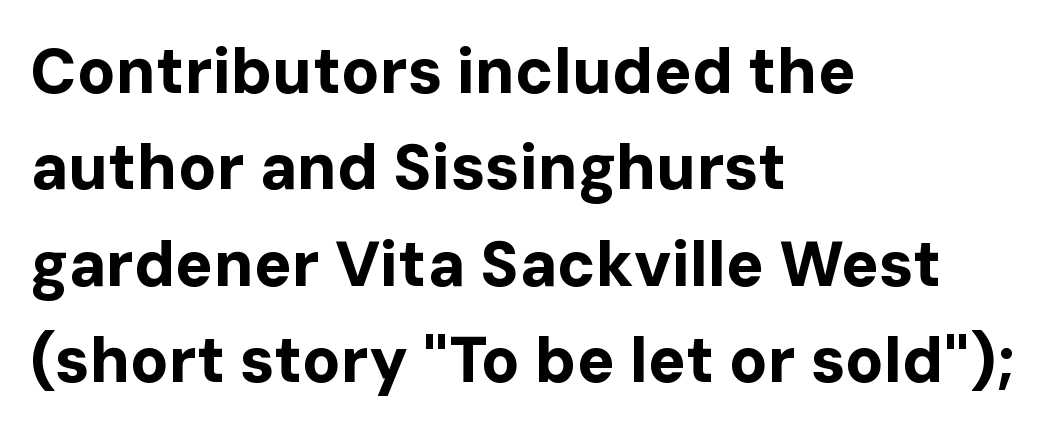
Q: Is the text bold? A: Yes.
Q: Is the text italic (slanted)? A: No, it is upright.
Q: Is the typeface a serif or a sans-serif typeface? A: Sans-serif.
Q: Is the text underlined? A: No.
Q: How is the paragraph aligned? A: Left-aligned.
Q: Is the spacing between letters normal or unusually wide? A: Normal.
Q: Is the spacing between lines tight, normal or loose? A: Normal.
Q: Width (condensed, normal, or wide)? A: Normal.
Q: Stroke contrast? A: Low.
Q: x-height? A: Medium.
Q: Monospaced? A: No.
